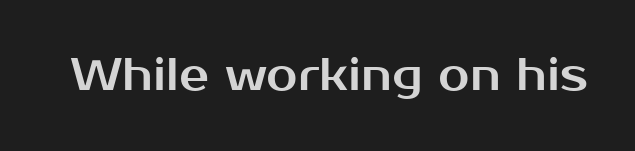
{"serif": "no", "italic": "no", "width": "normal", "stroke_contrast": "medium", "x_height": "medium", "monospaced": "no", "underline": "no", "letter_spacing": "normal", "letter_spacing_em": 0.0, "glyph_px": 45}
